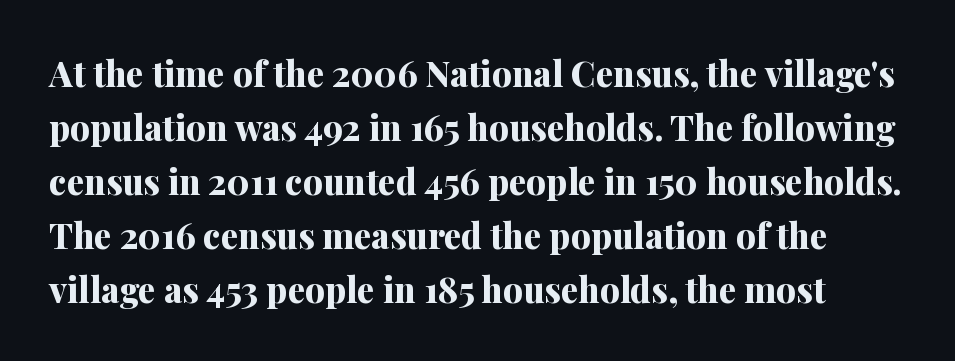
Vertical spacing — default. Note: serifs present on the glyphs. Do the characters align in a grid? No, the font is proportional. This is the regular roman posture of the typeface. Notice how thick the strokes are: this is what a full bold looks like. The tracking reads as untouched default to a designer's eye.
